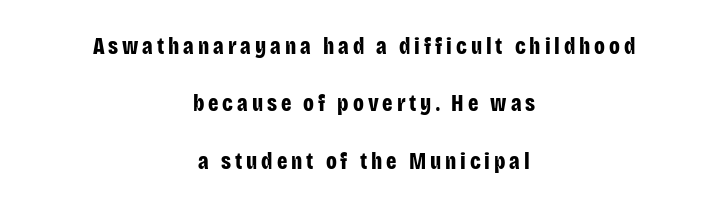
{"italic": "no", "bold": "yes", "underline": "no", "align": "center", "line_spacing": "loose", "line_spacing_ratio": 2.49, "glyph_px": 23}
